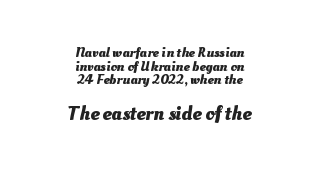
Between one letter and the next there's only the usual sliver of space. Unmarked baselines from the first word to the last. Tightly led — the rows are bunched. The following chunk of copy outweighs the initial chunk in type size. You'd pick this weight for a headline — it's a proper bold. The lines in this sample share a center point and differ in where they start and stop.
